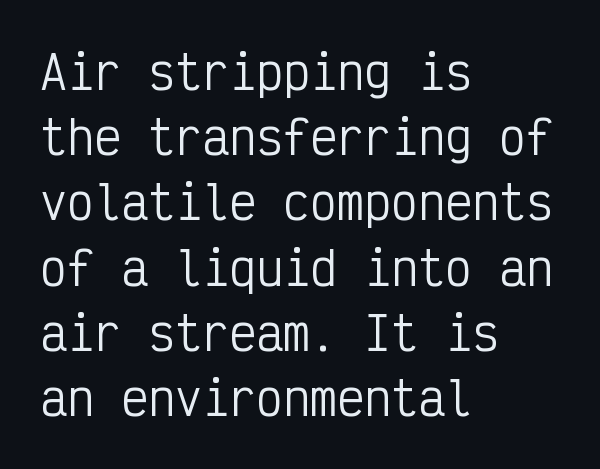
{"serif": "no", "italic": "no", "bold": "no", "weight": "regular", "width": "condensed", "stroke_contrast": "low", "x_height": "medium", "monospaced": "yes", "underline": "no", "align": "left", "line_spacing": "normal", "line_spacing_ratio": 1.45, "letter_spacing": "normal", "letter_spacing_em": 0.0, "glyph_px": 45}
